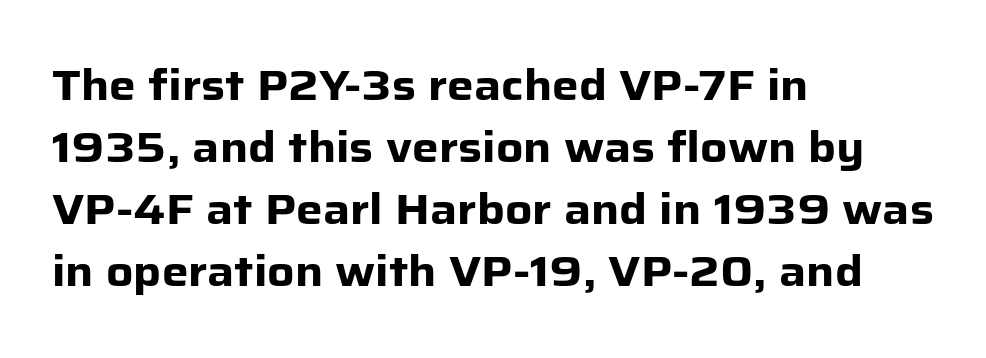
The image shows 42 px heavy sans-serif type, upright; set left-aligned, normal line spacing (1.48x), normal letter spacing, not underlined; low stroke contrast and a medium x-height.
